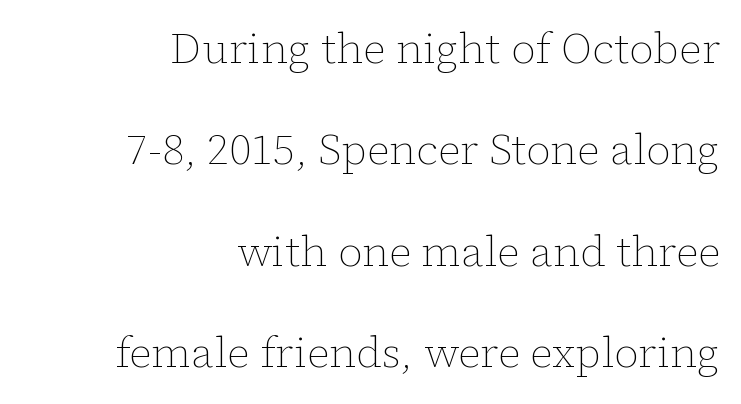
Q: Is the text bold? A: No.
Q: Is the text italic (slanted)? A: No, it is upright.
Q: Is the text underlined? A: No.
Q: How is the paragraph aligned? A: Right-aligned.
Q: Is the spacing between letters normal or unusually wide? A: Normal.
Q: Is the spacing between lines tight, normal or loose? A: Loose.
Q: Width (condensed, normal, or wide)? A: Normal.
Q: Stroke contrast? A: Low.
Q: x-height? A: Medium.
Q: Monospaced? A: No.
